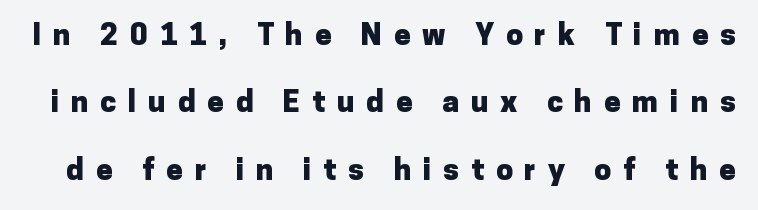
Are there feet on the stems? There aren't — it's a sans. Character widths vary here, with narrow letters taking less room than wide ones. Plenty of ink on the page — the face is bold. The lettering holds an erect, upright posture throughout. This sample trades compactness for vertical openness between lines. Clear beneath every line of the passage.
